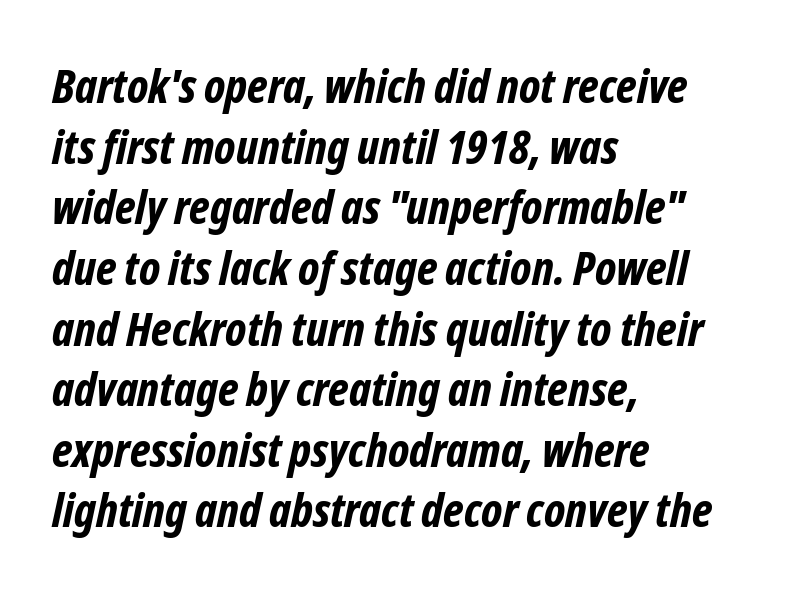
The image shows 47 px bold, condensed sans-serif type; set left-aligned, normal line spacing (1.29x), normal letter spacing, not underlined; low stroke contrast and a medium x-height.
